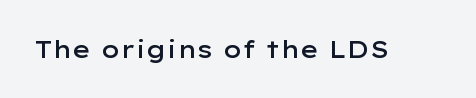
Quick note: underline off. Rendered with straight, roman letterforms. Each word holds together tightly as a unit, with standard inter-letter gaps. Slightly chunky letters — semibold, I'd say, not full bold.
